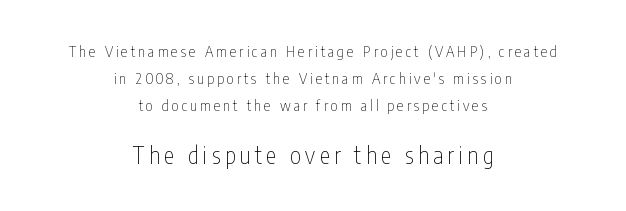
{"italic": "no", "bold": "no", "underline": "no", "align": "center", "line_spacing_ratio": 1.79, "letter_spacing": "wide", "letter_spacing_em": 0.2, "larger_block": "second", "size_ratio": 1.53, "glyph_px": 23}
